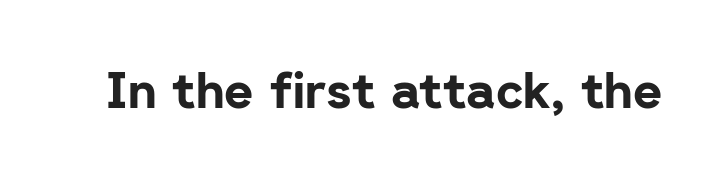
The image shows 50 px bold sans-serif type, upright; set normal letter spacing, not underlined; low stroke contrast and a medium x-height.
